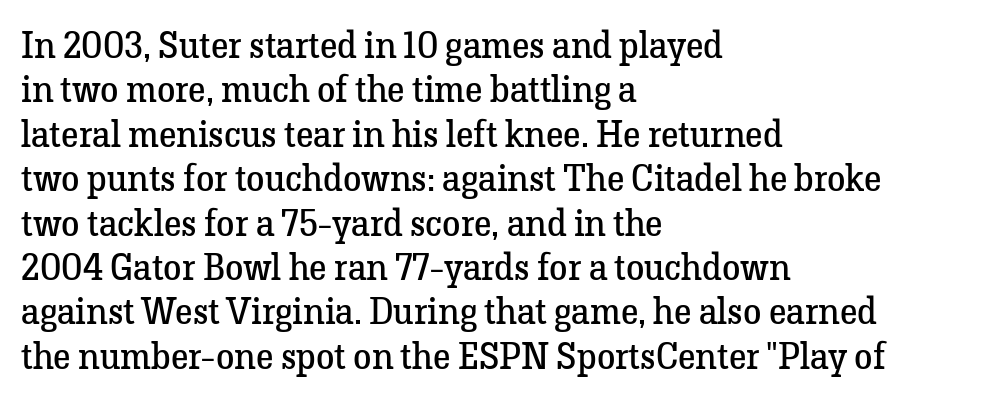
Q: Is the text bold? A: No.
Q: Is the text italic (slanted)? A: No, it is upright.
Q: Is the typeface a serif or a sans-serif typeface? A: Serif.
Q: Is the text underlined? A: No.
Q: How is the paragraph aligned? A: Left-aligned.
Q: Is the spacing between letters normal or unusually wide? A: Normal.
Q: Width (condensed, normal, or wide)? A: Normal.
Q: Stroke contrast? A: Low.
Q: x-height? A: Medium.
Q: Monospaced? A: No.
